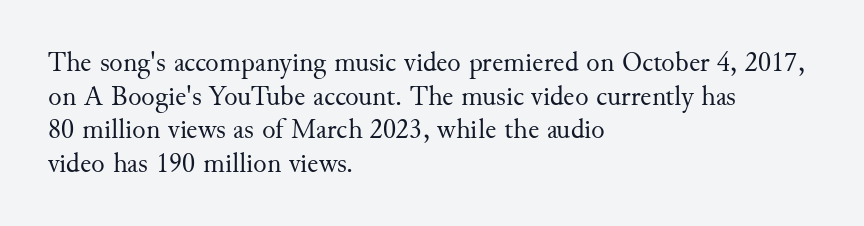
{"serif": "yes", "italic": "no", "bold": "no", "weight": "regular", "width": "normal", "stroke_contrast": "medium", "x_height": "small", "monospaced": "no", "underline": "no", "align": "left", "line_spacing_ratio": 1.2, "letter_spacing": "normal", "letter_spacing_em": 0.0, "glyph_px": 28}
